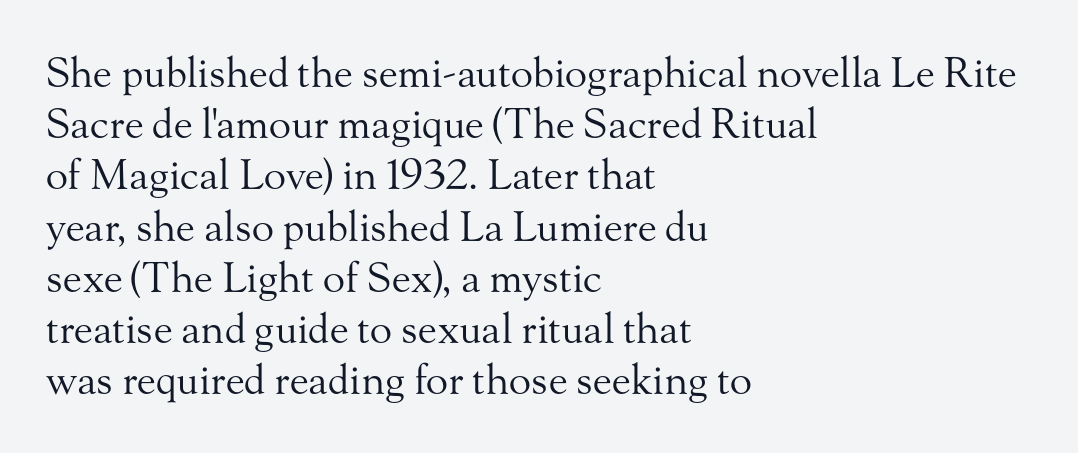
The image shows 41 px regular-weight serif type, upright; set left-aligned, normal line spacing (1.25x), normal letter spacing, not underlined; medium stroke contrast and a small x-height.
